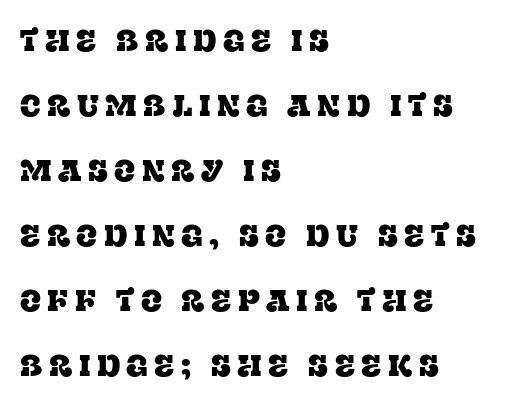
This block would shrink considerably if given ordinary leading; it's expanded now. Nobody drew a line under any word here. Loose tracking; the words dissolve into strings of separated letters. Visually the block forms a straight wall on the left and a jagged coastline on the right. Letterform terminals end in serifs throughout the passage.
